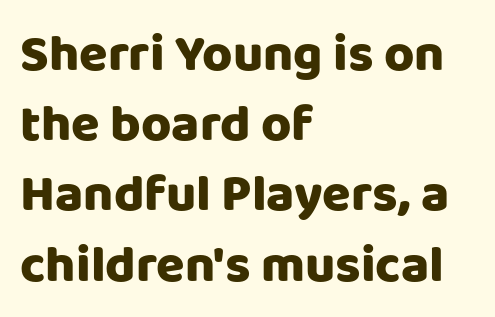
{"serif": "no", "italic": "no", "width": "normal", "stroke_contrast": "low", "x_height": "large", "monospaced": "no", "underline": "no", "align": "left", "line_spacing": "normal", "line_spacing_ratio": 1.35, "letter_spacing": "normal", "letter_spacing_em": 0.0, "glyph_px": 52}
